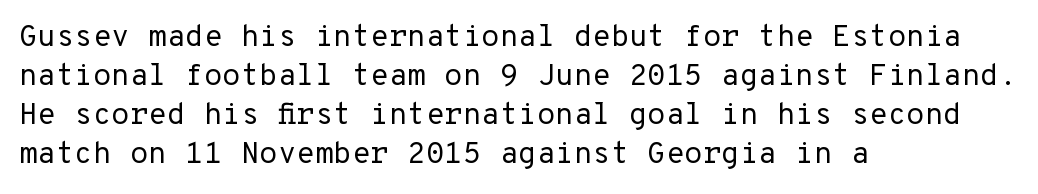
{"serif": "no", "italic": "no", "bold": "no", "weight": "regular", "width": "normal", "stroke_contrast": "low", "x_height": "medium", "monospaced": "yes", "underline": "no", "align": "left", "line_spacing": "normal", "line_spacing_ratio": 1.3, "letter_spacing": "normal", "letter_spacing_em": 0.0, "glyph_px": 30}
